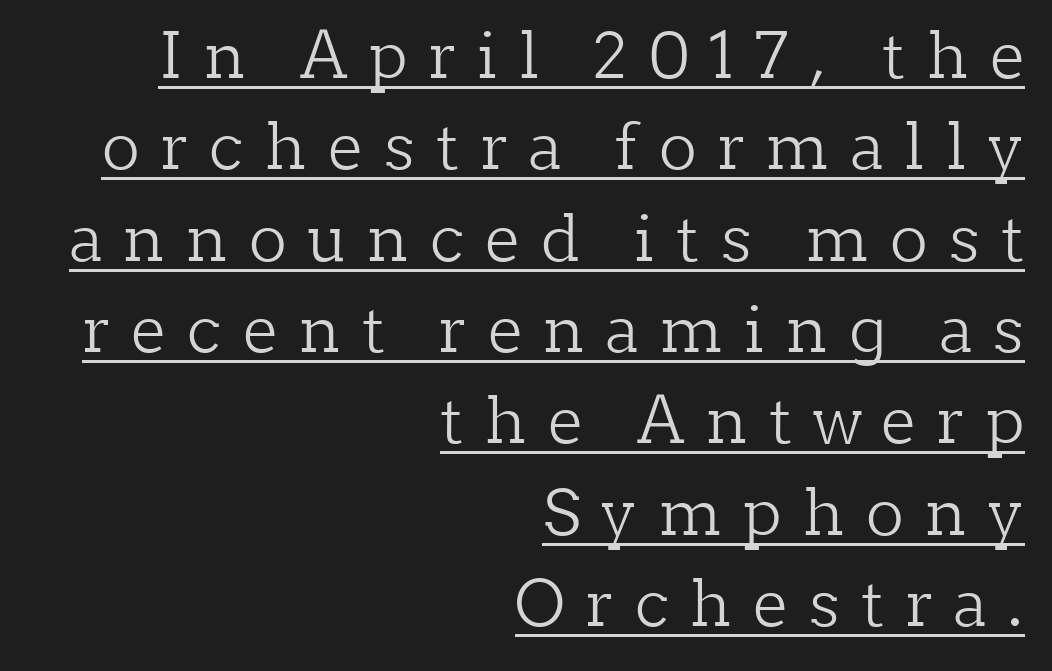
Q: Is the text bold? A: No.
Q: Is the text italic (slanted)? A: No, it is upright.
Q: Is the typeface a serif or a sans-serif typeface? A: Serif.
Q: Is the text underlined? A: Yes.
Q: How is the paragraph aligned? A: Right-aligned.
Q: Is the spacing between letters normal or unusually wide? A: Unusually wide.
Q: Is the spacing between lines tight, normal or loose? A: Normal.
Q: Width (condensed, normal, or wide)? A: Normal.
Q: Stroke contrast? A: Low.
Q: x-height? A: Medium.
Q: Monospaced? A: No.
